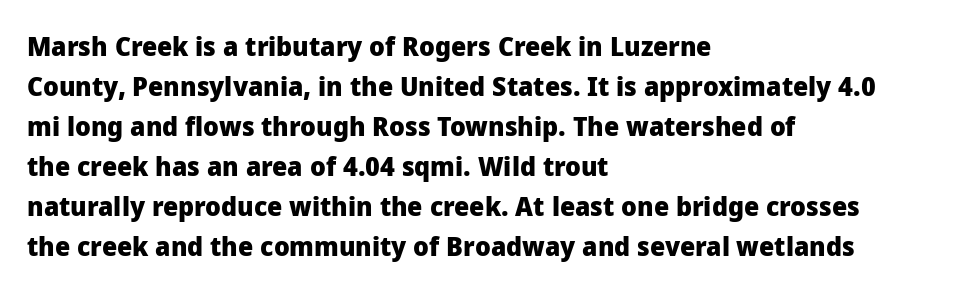
Q: Is the text bold? A: Yes.
Q: Is the text italic (slanted)? A: No, it is upright.
Q: Is the text underlined? A: No.
Q: How is the paragraph aligned? A: Left-aligned.
Q: Is the spacing between letters normal or unusually wide? A: Normal.
Q: Is the spacing between lines tight, normal or loose? A: Normal.
